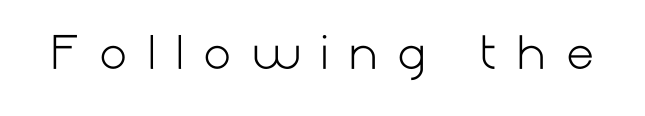
A clean baseline with only descenders dipping below it. Caption: face not bold, strokes unweighted. Here the glyphs are tracked loosely, breaking word shapes into spaced letters. The lettering stays uniformly vertical, giving the passage a roman look. The text was rendered using a sans face with plain stroke endings.
